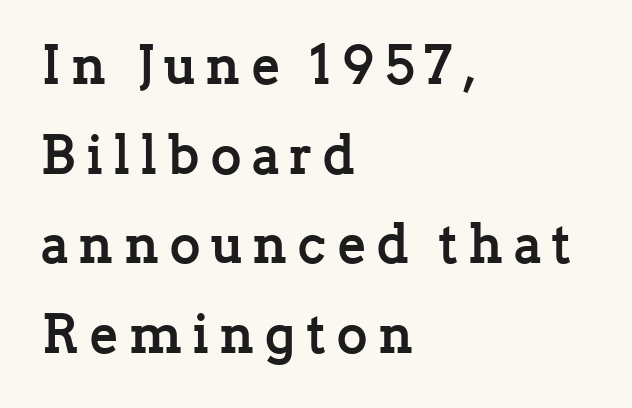
The image shows 54 px semibold serif type, upright; set left-aligned, normal line spacing (1.66x), not underlined; low stroke contrast and a medium x-height.
